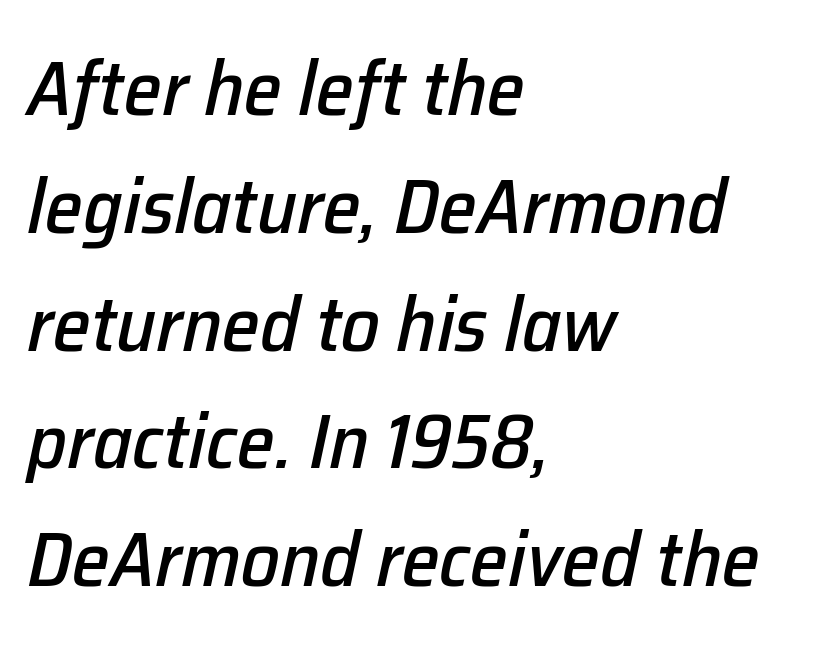
Q: Is the text italic (slanted)? A: Yes, it leans right by about 12 degrees.
Q: Is the text underlined? A: No.
Q: How is the paragraph aligned? A: Left-aligned.
Q: Is the spacing between letters normal or unusually wide? A: Normal.
Q: Is the spacing between lines tight, normal or loose? A: Normal.
Q: Width (condensed, normal, or wide)? A: Normal.
Q: Stroke contrast? A: Low.
Q: x-height? A: Medium.
Q: Monospaced? A: No.
